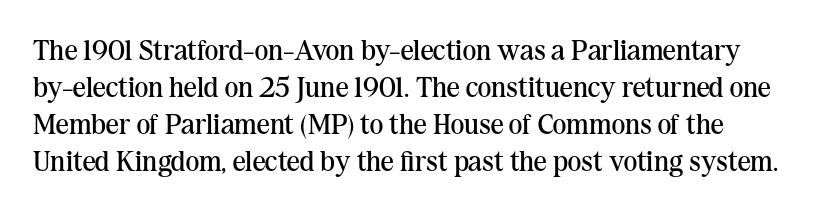
Q: Is the text bold? A: No.
Q: Is the text italic (slanted)? A: No, it is upright.
Q: Is the typeface a serif or a sans-serif typeface? A: Serif.
Q: Is the text underlined? A: No.
Q: Is the spacing between letters normal or unusually wide? A: Normal.
Q: Is the spacing between lines tight, normal or loose? A: Normal.
Q: Width (condensed, normal, or wide)? A: Normal.
Q: Stroke contrast? A: Medium.
Q: x-height? A: Medium.
Q: Monospaced? A: No.
